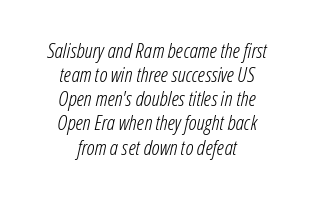
The strokes are not fattened; the text isn't bold. This rendering features lettering with no underline. Closely set lines give the paragraph a compact silhouette. Emphasis-style slanted type is in use. Every row of glyphs is offset so its center matches the block's center. Is the letter spacing exaggerated? No — it looks like the ordinary default.
